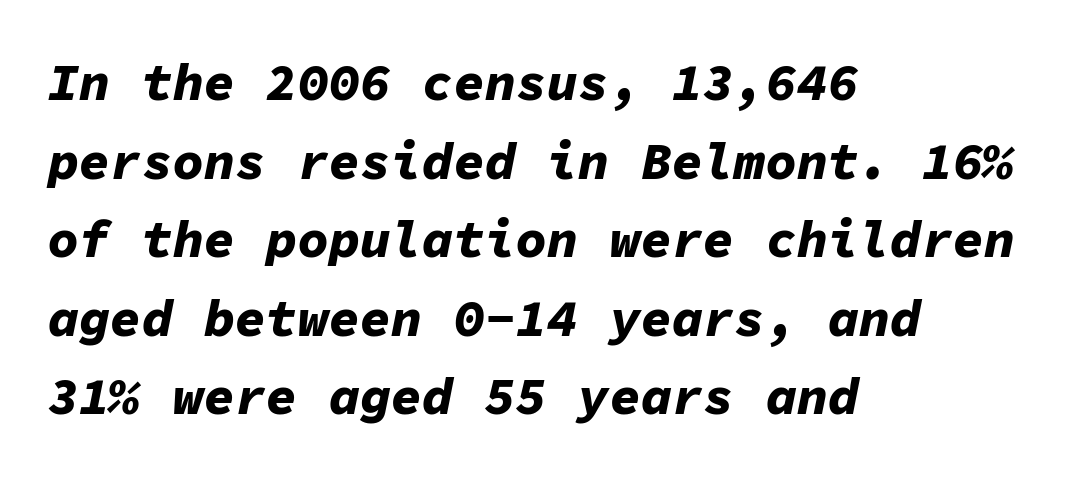
This sample uses plain, unmodified letter spacing. Notice how the passage keeps a crisp vertical edge on the left only. The face used here is monospaced, like something from a code editor. The zone under the glyphs is completely vacant. Evenly set lines give the paragraph a standard silhouette. The specimen reads as italic at a glance.
